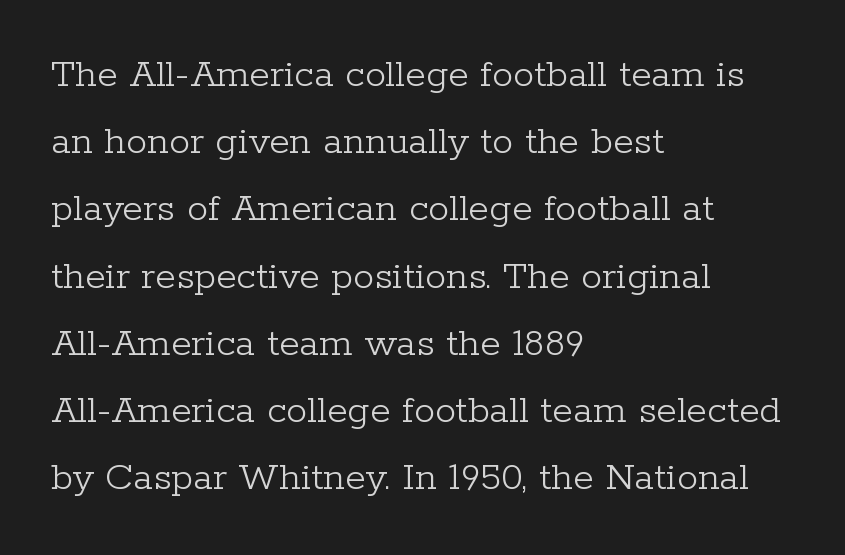
The axis of the letterforms is exactly vertical. The letters carry serifs — small finishing strokes at the ends of their stems. Weight class: somewhere from thin through regular. Beneath every word, the page is bare. The rendering uses natural spacing where letterforms have individual widths. These lines keep a tight, regular rhythm from letter to letter.
